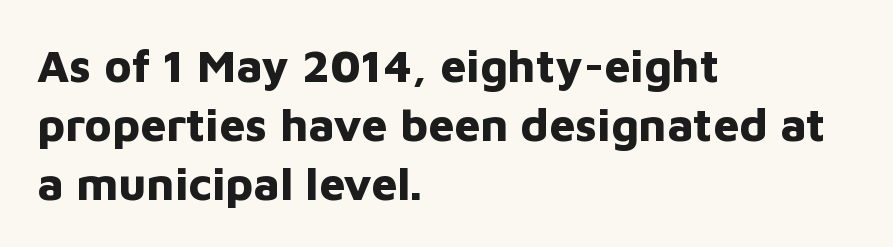
{"serif": "no", "italic": "no", "bold": "yes", "weight": "bold", "width": "normal", "stroke_contrast": "low", "x_height": "medium", "monospaced": "no", "underline": "no", "align": "left", "line_spacing": "normal", "line_spacing_ratio": 1.28, "letter_spacing": "normal", "letter_spacing_em": 0.0, "glyph_px": 46}
